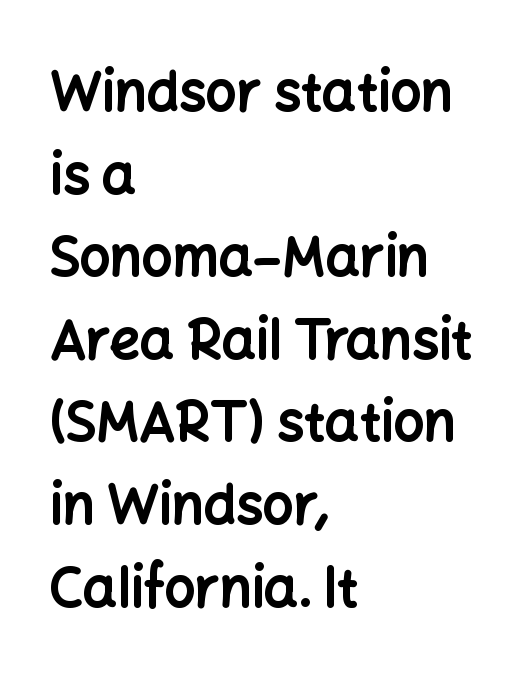
The image shows 54 px bold sans-serif type, upright; set left-aligned, normal line spacing (1.53x), normal letter spacing, not underlined; low stroke contrast and a medium x-height.
